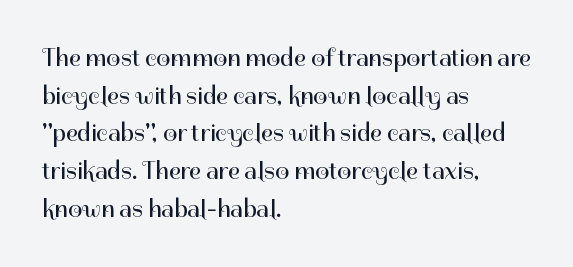
The image shows 25 px text type, upright; set left-aligned, normal line spacing (1.51x), normal letter spacing, not underlined.
